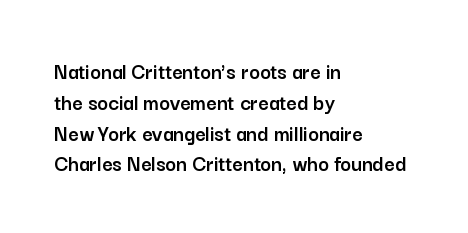
The image shows 23 px text type, upright; set left-aligned, normal line spacing (1.34x), normal letter spacing, not underlined.
